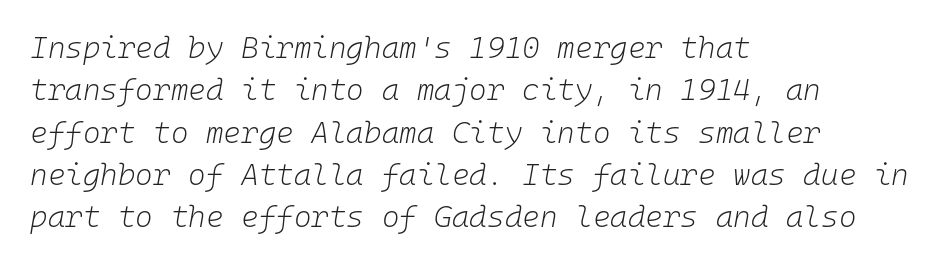
The image shows 30 px light type, italic (leaning right), monospaced; set left-aligned, normal line spacing (1.41x), normal letter spacing, not underlined; low stroke contrast and a medium x-height.
